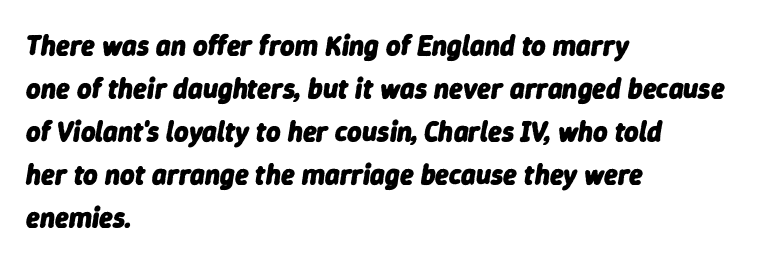
Q: Is the text bold? A: Yes.
Q: Is the text italic (slanted)? A: Yes, it leans right by about 9 degrees.
Q: Is the text underlined? A: No.
Q: How is the paragraph aligned? A: Left-aligned.
Q: Is the spacing between letters normal or unusually wide? A: Normal.
Q: Is the spacing between lines tight, normal or loose? A: Normal.
Q: Width (condensed, normal, or wide)? A: Normal.
Q: Stroke contrast? A: Low.
Q: x-height? A: Medium.
Q: Monospaced? A: No.
